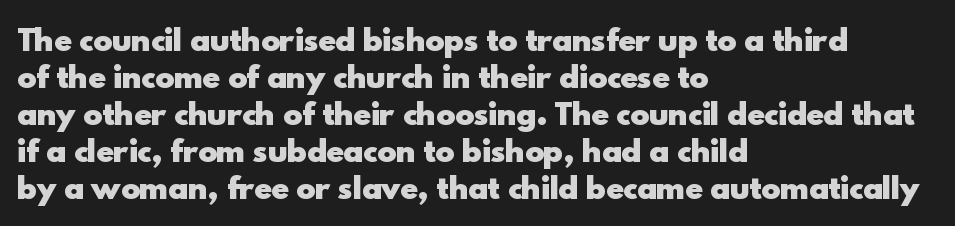
The image shows 29 px heavy sans-serif type, upright; set left-aligned, normal line spacing (1.28x), normal letter spacing, not underlined; a small x-height.
